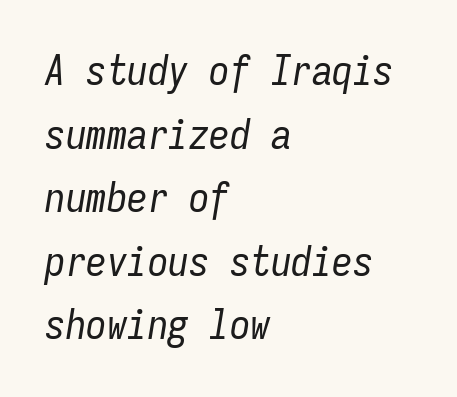
On a weight scale, this lands at 450 or below. Where is the straight margin? On the left. If you drew a line through each stem, it would be angled. Compared with typical body copy, the letter spacing here is the same.
